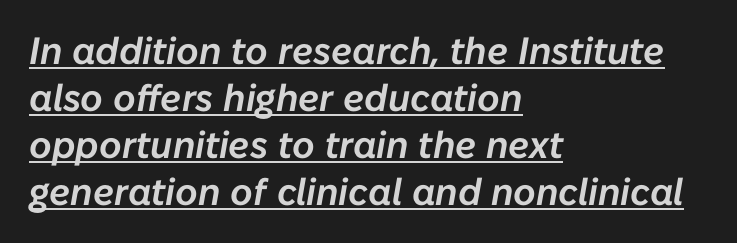
The passage shown leans; its letterforms are oblique. These lines stack with their left ends in a neat column. Beneath each row of characters lies a ruled line. The type is set solid horizontally, with unmodified tracking. The passage shown is typed in a proportional face where columns would drift.
